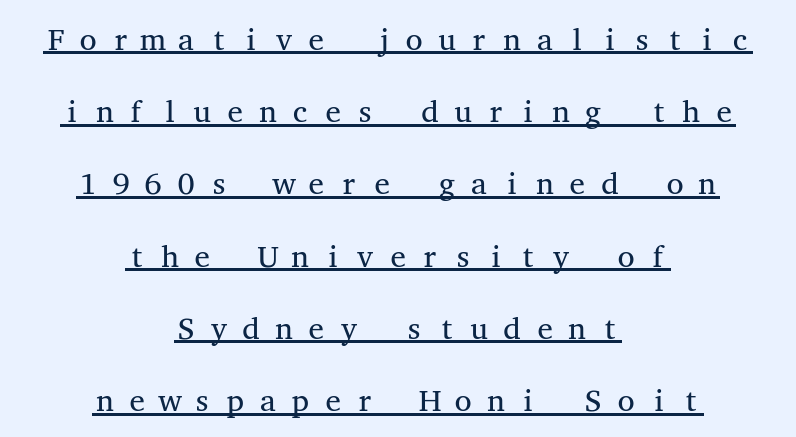
The image shows 31 px regular-weight, wide serif type, upright, monospaced; set centered, loose line spacing (2.33x), unusually wide letter spacing (+0.27 em), underlined; medium stroke contrast and a medium x-height.
